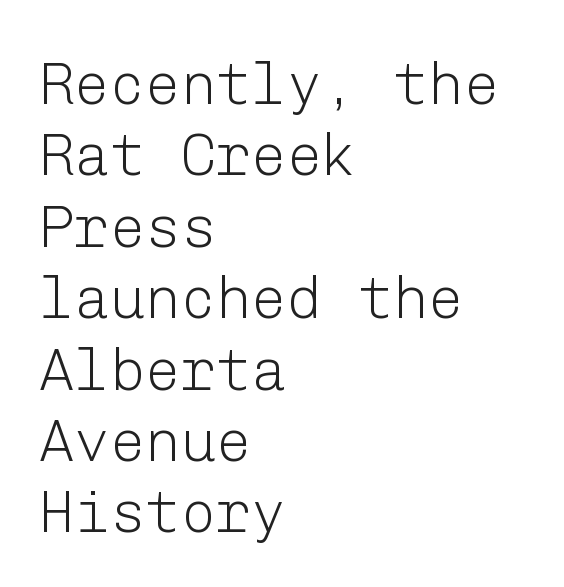
The image shows 59 px light sans-serif type, upright; set left-aligned, line spacing 1.21x, normal letter spacing, not underlined; low stroke contrast and a medium x-height.
